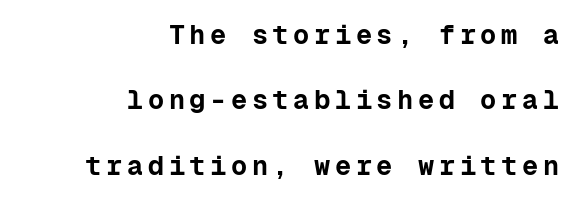
These lines carry a lot of weight — the face is fully bold. Words float on clear page, feet unadorned. Reading down the column, the eye jumps a long way to each next line. Upright lettering throughout. The text block is weighted toward the right margin, trailing off unevenly leftward.
